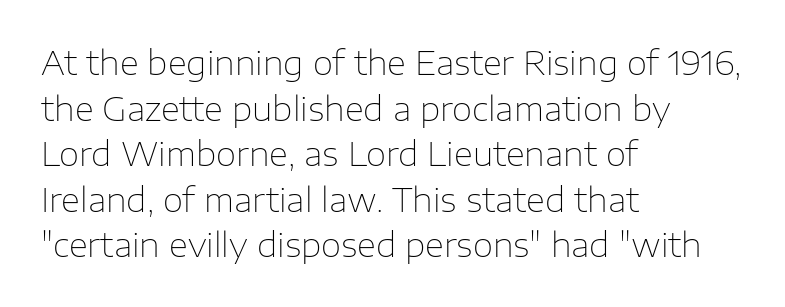
When letters stand straight like this, we call the style roman or upright. A student would call this left alignment; a typographer would say flush left, rag right. A normal amount of white space separates one row of letters from the next. Each letter keeps its own natural width here, so spacing adapts to shape. A clean baseline with only descenders dipping below it. You can tell from the bare stems that sans-serif type was used.
